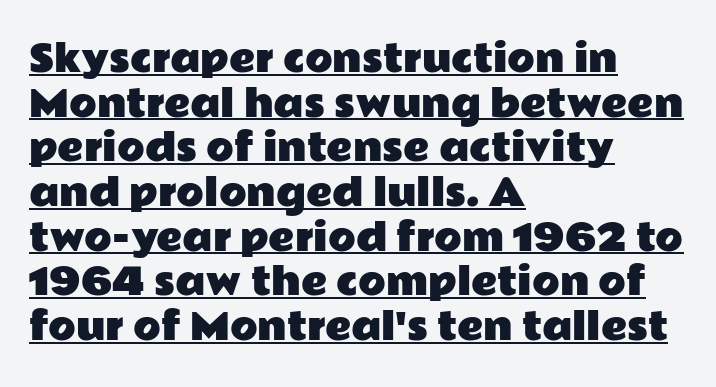
Q: Is the text italic (slanted)? A: No, it is upright.
Q: Is the typeface a serif or a sans-serif typeface? A: Sans-serif.
Q: Is the text underlined? A: Yes.
Q: How is the paragraph aligned? A: Left-aligned.
Q: Is the spacing between letters normal or unusually wide? A: Normal.
Q: Width (condensed, normal, or wide)? A: Wide.
Q: Stroke contrast? A: Low.
Q: x-height? A: Medium.
Q: Monospaced? A: No.
